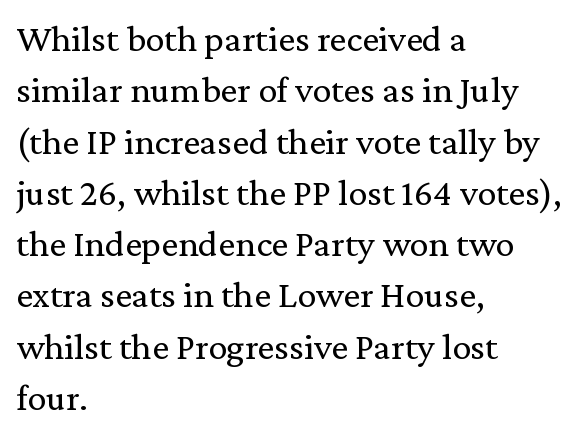
Characters remain perfectly vertical along every line. Leading: standard. The lines are quadded left. The face used here is seriffed, in the tradition of book romans.
